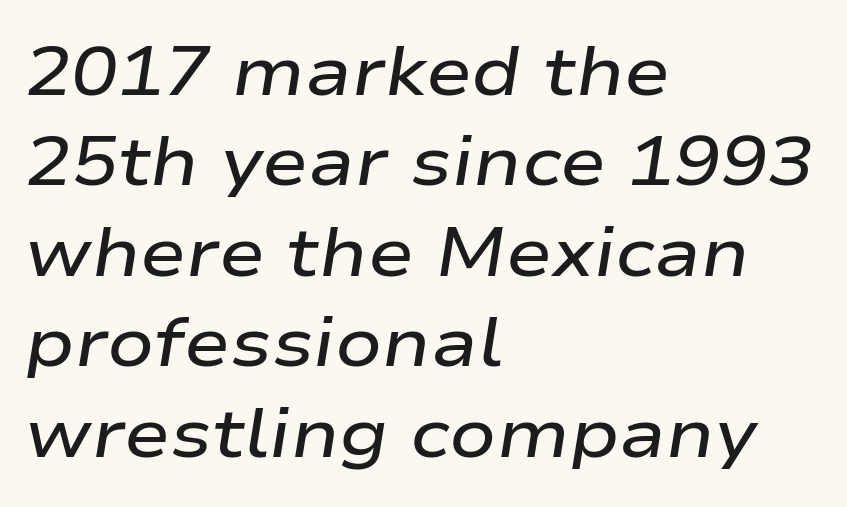
A semibold gives these letters moderate extra thickness, short of bold. Whoever set this chose a conventional vertical rhythm. This is oblique type, the kind used for emphasis or titles. This rendering features lettering with no underline. Caption: standard tracking, unaltered.
